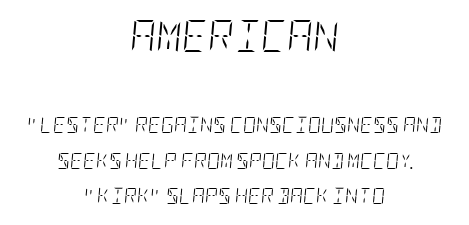
{"italic": "yes", "lean": "right", "slant_degrees": 5, "bold": "no", "weight": "light", "width": "condensed", "stroke_contrast": "low", "x_height": "large", "underline": "no", "align": "center", "line_spacing": "loose", "line_spacing_ratio": 2.23, "letter_spacing": "normal", "letter_spacing_em": 0.0, "larger_block": "first", "size_ratio": 2.0, "glyph_px": 32}
